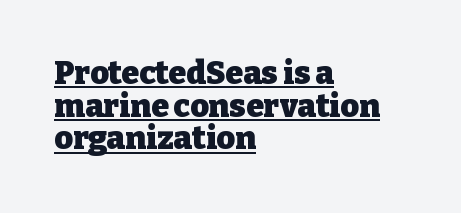
This rendering uses left alignment, leaving the right contour irregular. Note the varied advance widths — an 'i' is clearly narrower than an 'm'. Strokes here are thick enough to call this a true bold. This block would grow much taller if given ordinary leading; it's compressed now. The rendering shows small feet on the letterforms — a serif design.
